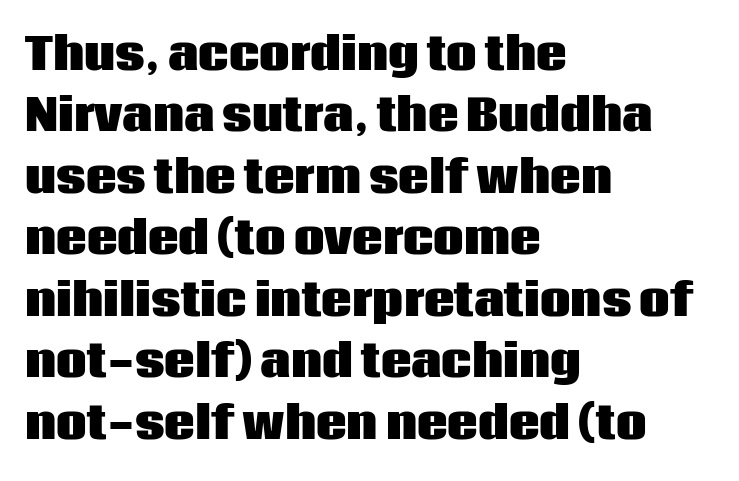
The image shows 43 px heavy sans-serif type, upright; set left-aligned, normal line spacing (1.43x), normal letter spacing, not underlined; low stroke contrast and a large x-height.
